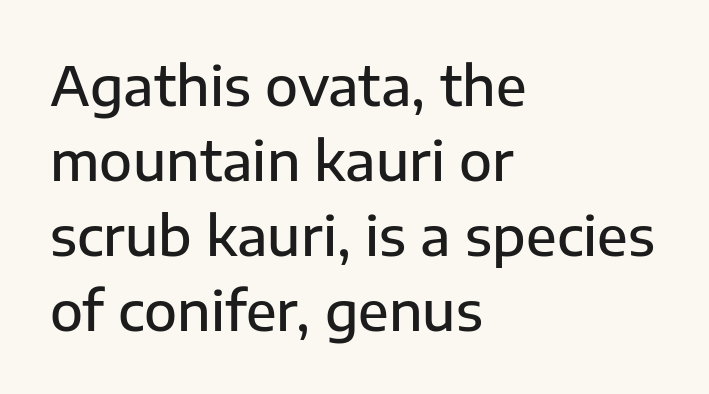
{"serif": "no", "italic": "no", "bold": "semi", "weight": "semibold", "width": "normal", "stroke_contrast": "low", "x_height": "medium", "monospaced": "no", "underline": "no", "align": "left", "line_spacing": "normal", "line_spacing_ratio": 1.39, "letter_spacing": "normal", "letter_spacing_em": 0.0, "glyph_px": 54}
